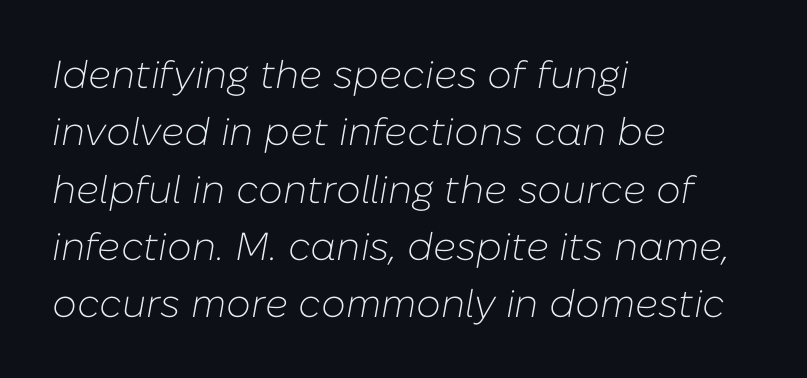
{"italic": "yes", "lean": "right", "slant_degrees": 10, "bold": "no", "weight": "light", "width": "normal", "stroke_contrast": "low", "x_height": "medium", "monospaced": "no", "underline": "no", "align": "left", "line_spacing": "normal", "line_spacing_ratio": 1.47, "letter_spacing": "normal", "letter_spacing_em": 0.0, "glyph_px": 39}
